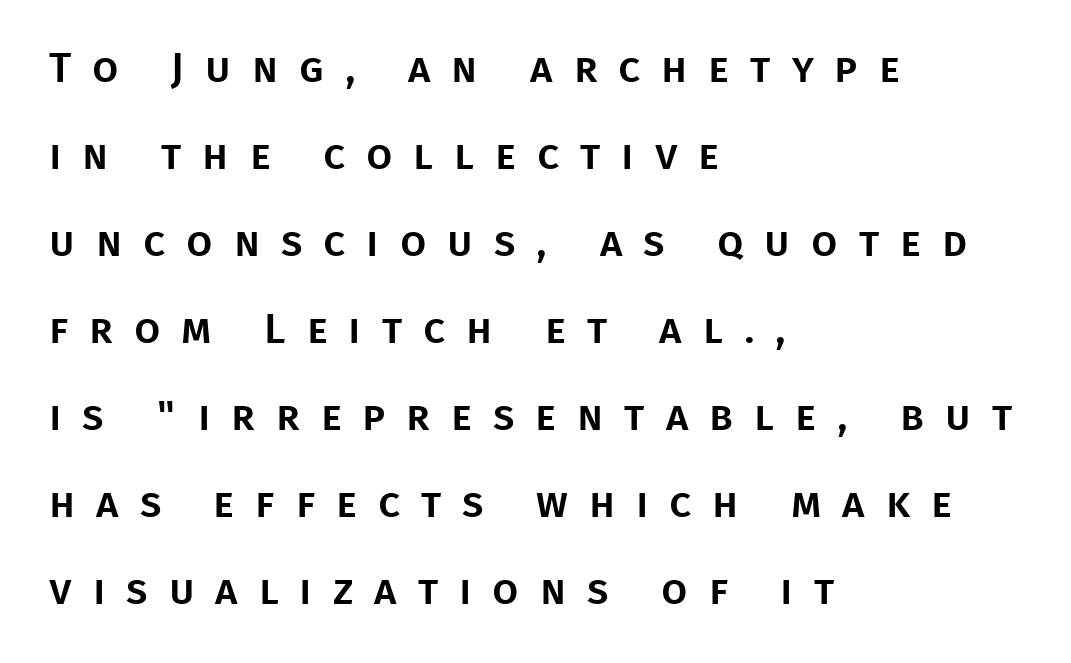
{"serif": "no", "italic": "no", "width": "normal", "stroke_contrast": "low", "x_height": "large", "monospaced": "no", "underline": "no", "align": "left", "line_spacing": "loose", "line_spacing_ratio": 2.07, "letter_spacing": "wide", "letter_spacing_em": 0.5, "glyph_px": 42}
